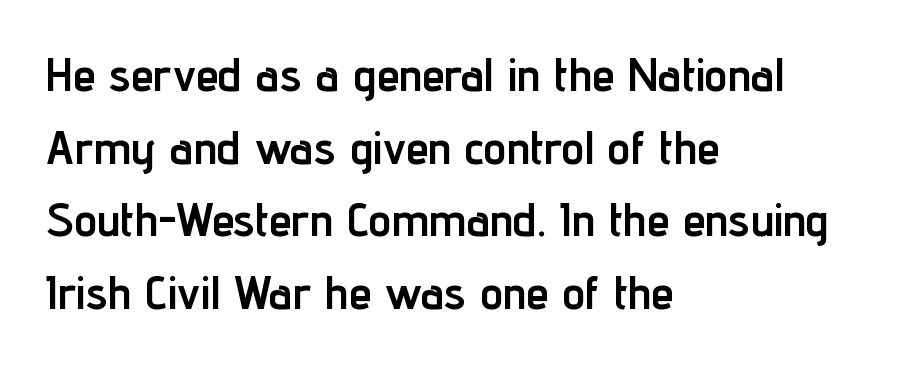
{"serif": "no", "italic": "no", "bold": "yes", "weight": "semibold", "width": "condensed", "stroke_contrast": "low", "x_height": "medium", "monospaced": "no", "underline": "no", "align": "left", "line_spacing": "normal", "line_spacing_ratio": 1.58, "letter_spacing": "normal", "letter_spacing_em": 0.0, "glyph_px": 46}
